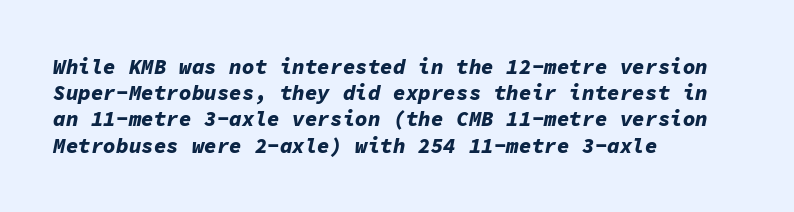
Q: Is the text bold? A: Yes.
Q: Is the text italic (slanted)? A: Yes, it leans right by about 11 degrees.
Q: Is the text underlined? A: No.
Q: How is the paragraph aligned? A: Left-aligned.
Q: Is the spacing between letters normal or unusually wide? A: Normal.
Q: Is the spacing between lines tight, normal or loose? A: Normal.
